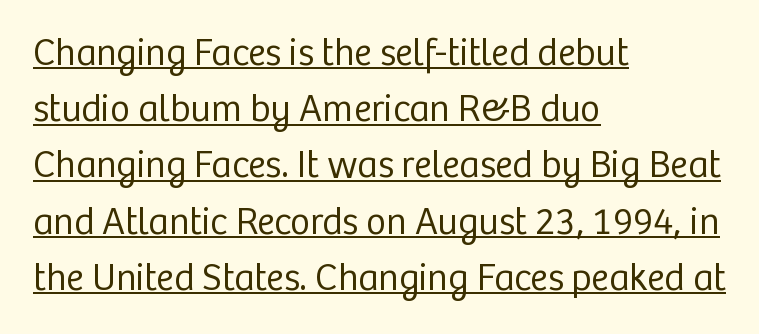
The image shows 38 px regular-weight sans-serif type, upright; set left-aligned, normal line spacing (1.48x), normal letter spacing, underlined; low stroke contrast and a medium x-height.
